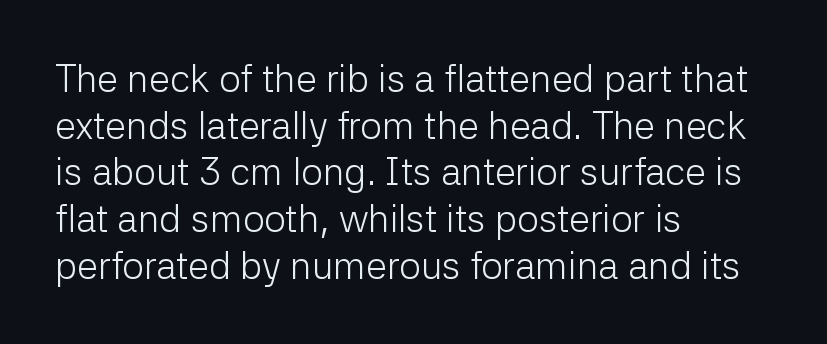
{"serif": "no", "italic": "no", "bold": "no", "weight": "light", "width": "normal", "stroke_contrast": "low", "x_height": "medium", "monospaced": "no", "underline": "no", "align": "left", "line_spacing_ratio": 1.23, "letter_spacing": "normal", "letter_spacing_em": 0.0, "glyph_px": 38}
